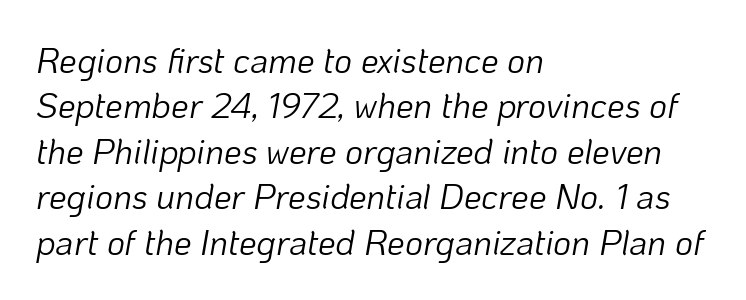
{"italic": "yes", "lean": "right", "slant_degrees": 10, "bold": "no", "weight": "light", "width": "normal", "stroke_contrast": "low", "x_height": "medium", "monospaced": "no", "underline": "no", "align": "left", "line_spacing": "normal", "line_spacing_ratio": 1.3, "letter_spacing": "normal", "letter_spacing_em": 0.0, "glyph_px": 35}
